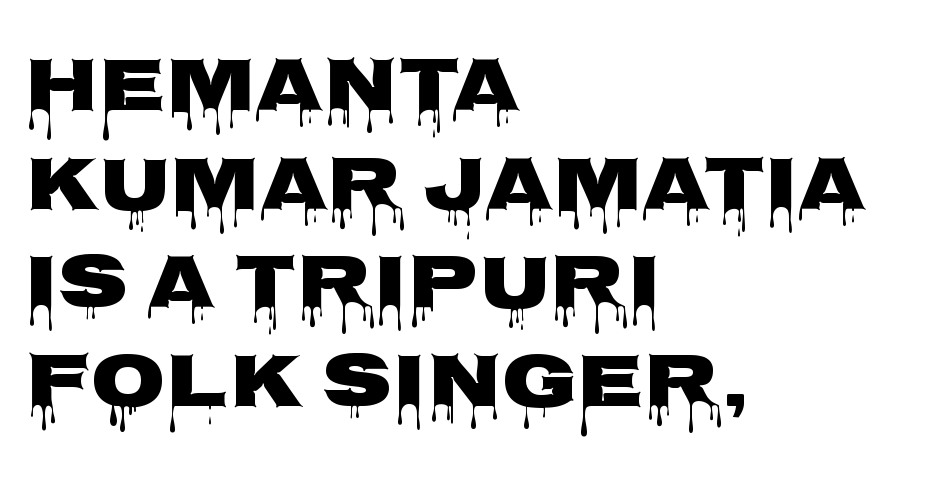
Q: Is the text italic (slanted)? A: No, it is upright.
Q: Is the typeface a serif or a sans-serif typeface? A: Sans-serif.
Q: Is the text underlined? A: No.
Q: How is the paragraph aligned? A: Left-aligned.
Q: Is the spacing between letters normal or unusually wide? A: Normal.
Q: Is the spacing between lines tight, normal or loose? A: Normal.
Q: Width (condensed, normal, or wide)? A: Wide.
Q: Stroke contrast? A: Low.
Q: x-height? A: Large.
Q: Monospaced? A: No.
